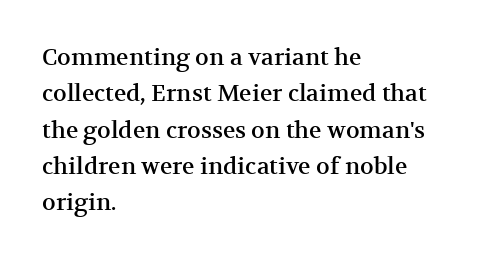
The image shows 23 px text type, upright; set left-aligned, normal line spacing (1.58x), normal letter spacing, not underlined.
